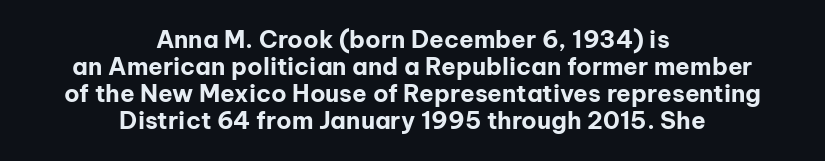
{"italic": "no", "bold": "yes", "underline": "no", "align": "center", "line_spacing": "tight", "line_spacing_ratio": 1.13, "letter_spacing": "normal", "letter_spacing_em": 0.0, "glyph_px": 24}
